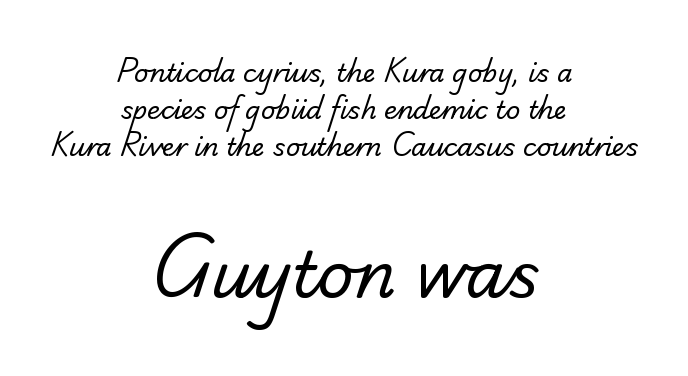
Q: Is the text bold? A: No.
Q: Is the typeface a serif or a sans-serif typeface? A: Serif.
Q: Is the text underlined? A: No.
Q: How is the paragraph aligned? A: Centered.
Q: Is the spacing between letters normal or unusually wide? A: Normal.
Q: Is the spacing between lines tight, normal or loose? A: Normal.
Q: Which block of text is set in a larger size, the first (top) or the second (bottom)? A: The second (bottom) one.
Q: Width (condensed, normal, or wide)? A: Normal.
Q: Stroke contrast? A: Low.
Q: x-height? A: Small.
Q: Monospaced? A: No.
